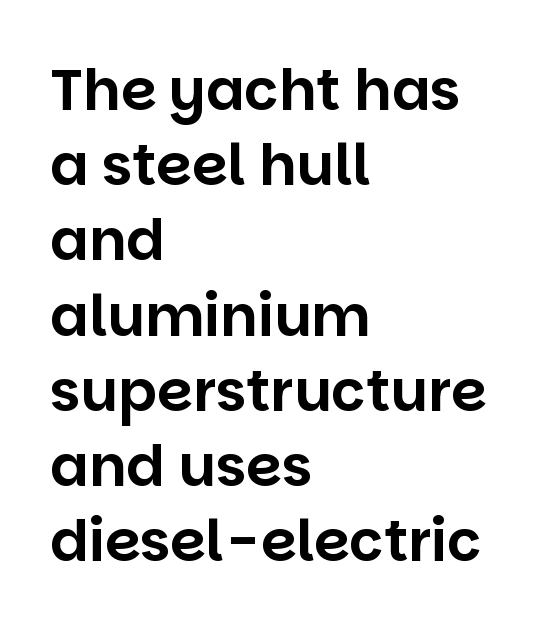
The image shows 57 px sans-serif type, upright; set left-aligned, normal line spacing (1.32x), normal letter spacing, not underlined; low stroke contrast and a large x-height.
